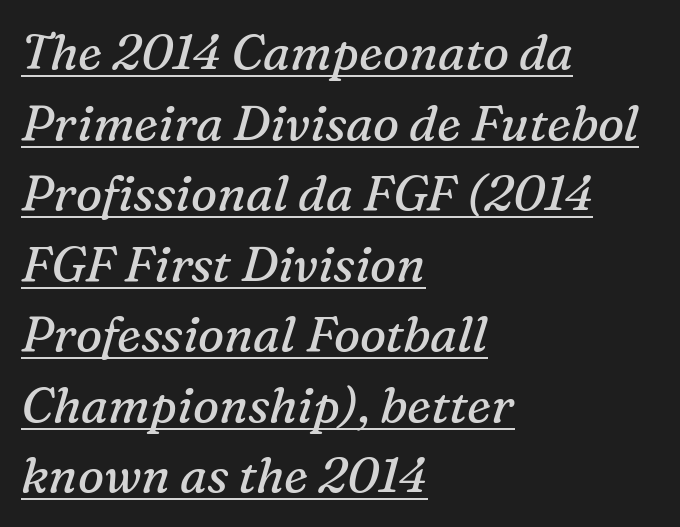
{"serif": "yes", "italic": "yes", "lean": "right", "slant_degrees": 16, "bold": "no", "weight": "regular", "width": "normal", "stroke_contrast": "medium", "x_height": "medium", "monospaced": "no", "underline": "yes", "align": "left", "line_spacing": "normal", "line_spacing_ratio": 1.44, "letter_spacing": "normal", "letter_spacing_em": 0.0, "glyph_px": 49}
